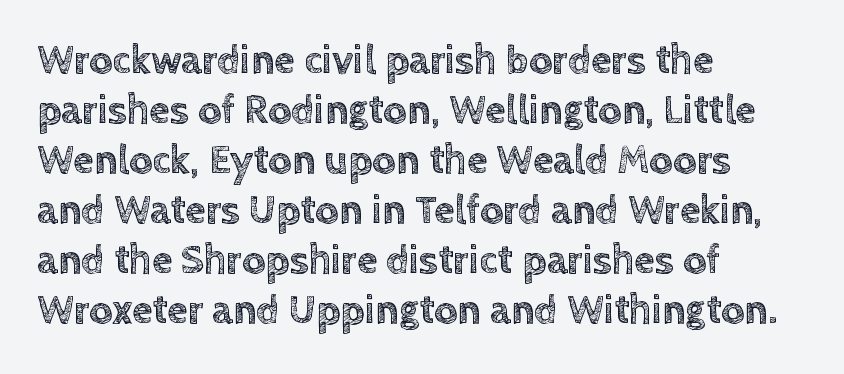
Each letter keeps its own natural width here, so spacing adapts to shape. These lines stack with their left ends in a neat column. Is the letter spacing exaggerated? No — it looks like the ordinary default. The words here are not underlined. These lines were composed using upright roman letters.
